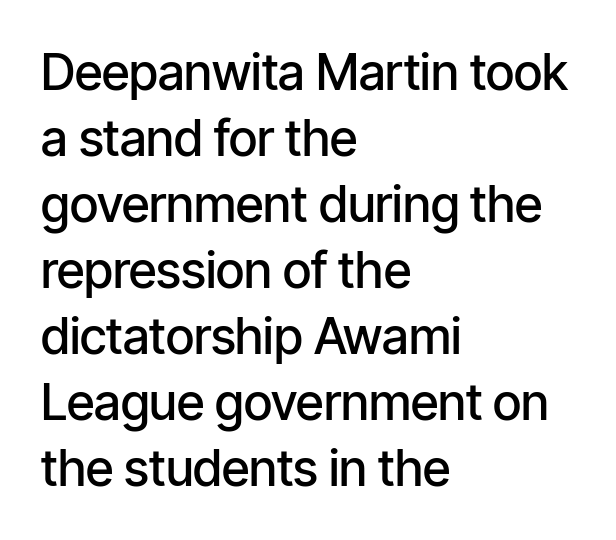
The image shows 50 px semibold, condensed sans-serif type, upright; set left-aligned, normal line spacing (1.32x), normal letter spacing, not underlined; low stroke contrast and a medium x-height.
